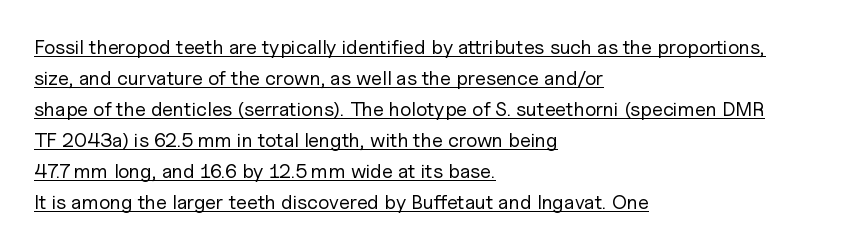
Q: Is the text bold? A: No.
Q: Is the text italic (slanted)? A: No, it is upright.
Q: Is the text underlined? A: Yes.
Q: How is the paragraph aligned? A: Left-aligned.
Q: Is the spacing between letters normal or unusually wide? A: Normal.
Q: Is the spacing between lines tight, normal or loose? A: Normal.
